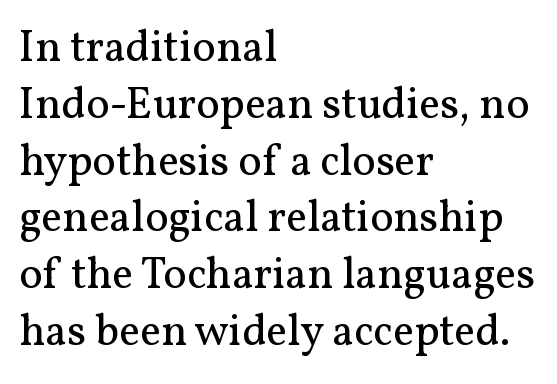
The image shows 44 px regular-weight serif type, upright; set left-aligned, normal line spacing (1.29x), normal letter spacing, not underlined; medium stroke contrast and a medium x-height.
